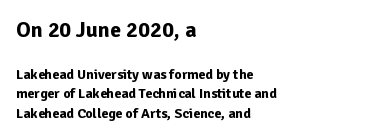
Q: Is the text bold? A: Yes.
Q: Is the text italic (slanted)? A: No, it is upright.
Q: Is the text underlined? A: No.
Q: How is the paragraph aligned? A: Left-aligned.
Q: Is the spacing between letters normal or unusually wide? A: Normal.
Q: Is the spacing between lines tight, normal or loose? A: Normal.
Q: Which block of text is set in a larger size, the first (top) or the second (bottom)? A: The first (top) one.
